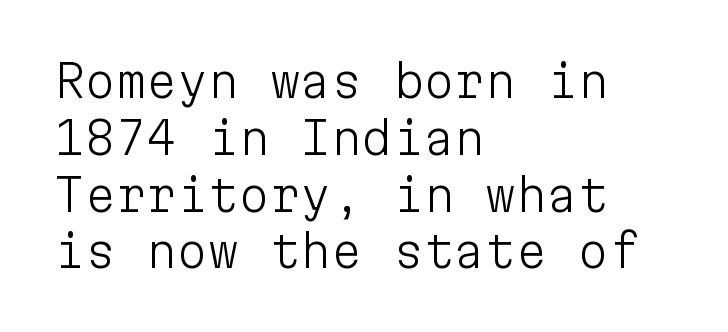
Vertically, the passage feels balanced, rows spaced as you'd expect. Do the characters align in a grid? Yes, the font is monospaced. Tracking value appears to be zero — textbook default spacing. The strip under each line holds only bare page.
